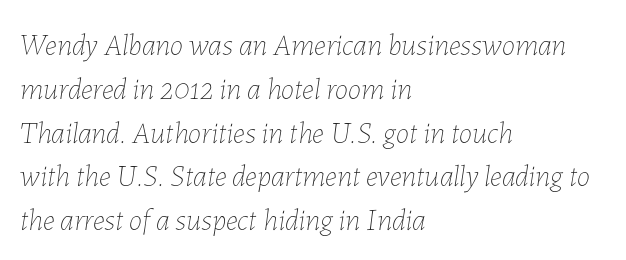
Glyph-to-glyph distance matches everyday printed text. Observe the lean: these are italic letterforms. The zone under the glyphs is completely vacant. Caption: face not bold, strokes unweighted. A typesetter would call this proportional, since set widths differ per character.
